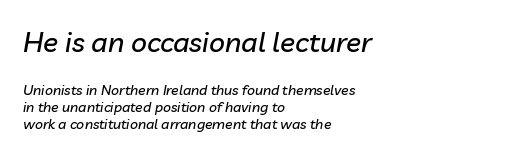
Clear beneath every line of the passage. There is no visible air inserted between adjacent glyphs. Would a proofreader flag this as italicized? Yes. Size hierarchy here favors the leading block over the trailing one.
